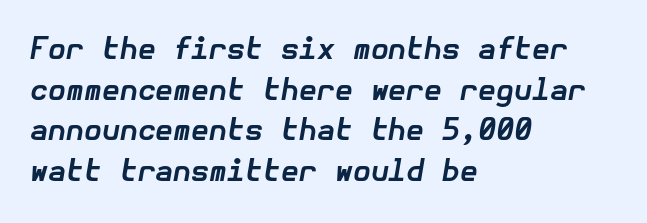
Tall strokes in this sample are angled rather than plumb. Rule under the text: the space is simply empty. The letters are bold, with thick, heavy strokes. Regarding leading, the lines here are spaced in the standard way.
